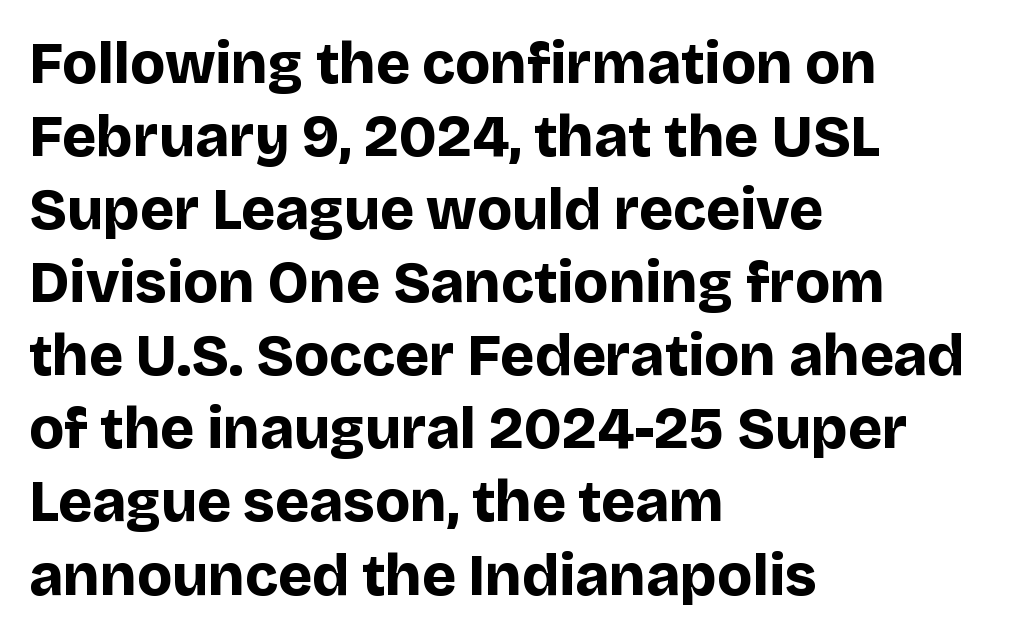
The image shows 58 px bold sans-serif type, upright; set left-aligned, normal line spacing (1.26x), normal letter spacing, not underlined; low stroke contrast and a large x-height.
